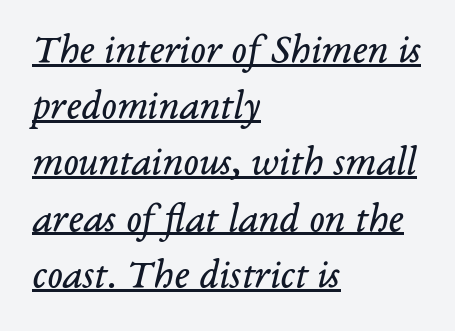
{"serif": "yes", "italic": "yes", "lean": "right", "slant_degrees": 14, "bold": "no", "weight": "regular", "width": "normal", "stroke_contrast": "low", "x_height": "medium", "monospaced": "no", "underline": "yes", "align": "left", "line_spacing": "normal", "line_spacing_ratio": 1.37, "letter_spacing": "normal", "letter_spacing_em": 0.0, "glyph_px": 41}
